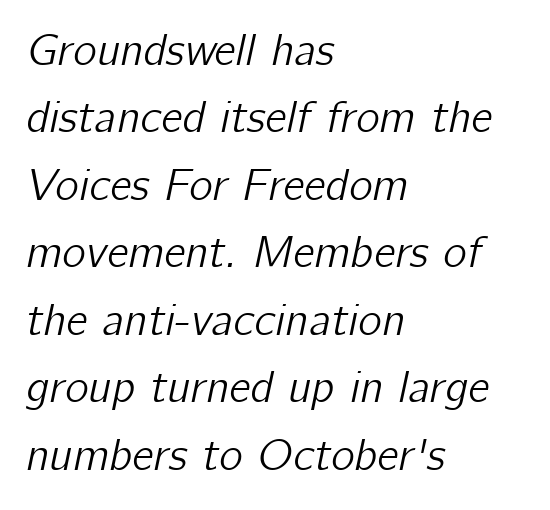
The image shows 45 px text type, italic (leaning right); set left-aligned, normal line spacing (1.5x), normal letter spacing, not underlined; low stroke contrast and a medium x-height.
